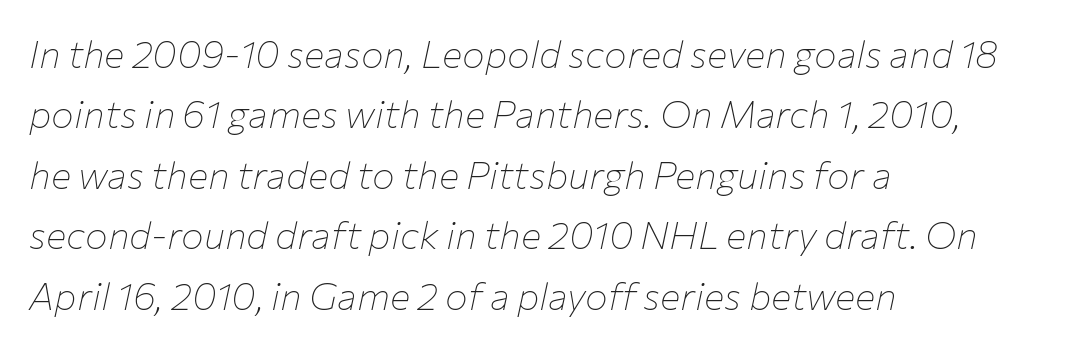
One glance says typical: line gaps are just what's usual. Observe the lean: these are italic letterforms. Nobody touched the tracking dial on this one. Here the designer chose a conventional face with non-uniform glyph widths. Unbolded letterforms with no extra heft.
